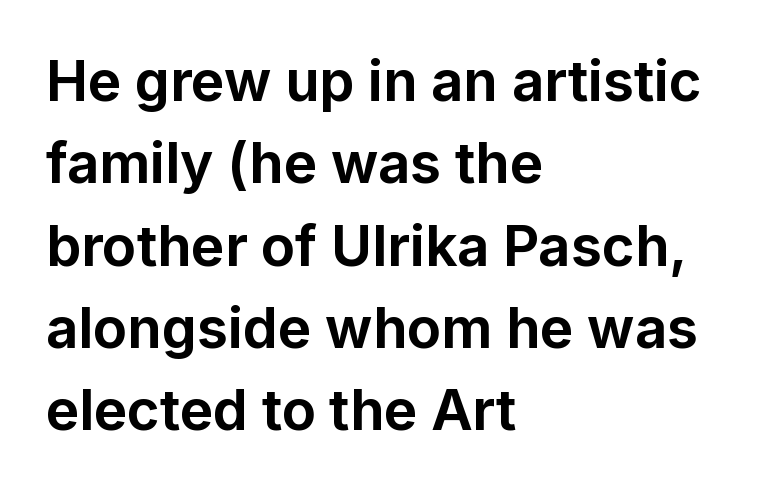
Its strokes are broad and dark, the hallmark of bold type. The designer went with a sans here, leaving each stem footless. The passage shown is typed in a proportional face where columns would drift. The space directly below the letters is spotless.
